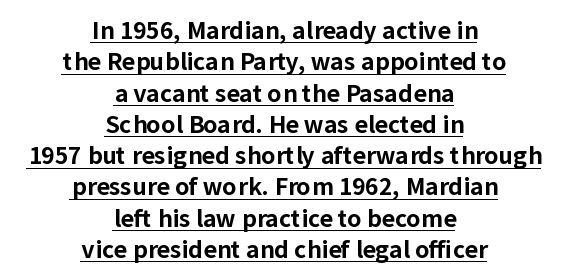
In terms of posture, this sample is upright. Tracking here is standard; glyphs follow each other at the usual distance. Emphasis is given by a line drawn under the lettering. Is there much room between lines? A standard amount, neither cramped nor airy. Emphasis by weight is at full strength: bold. These lines are centered, leaving both edges ragged.
